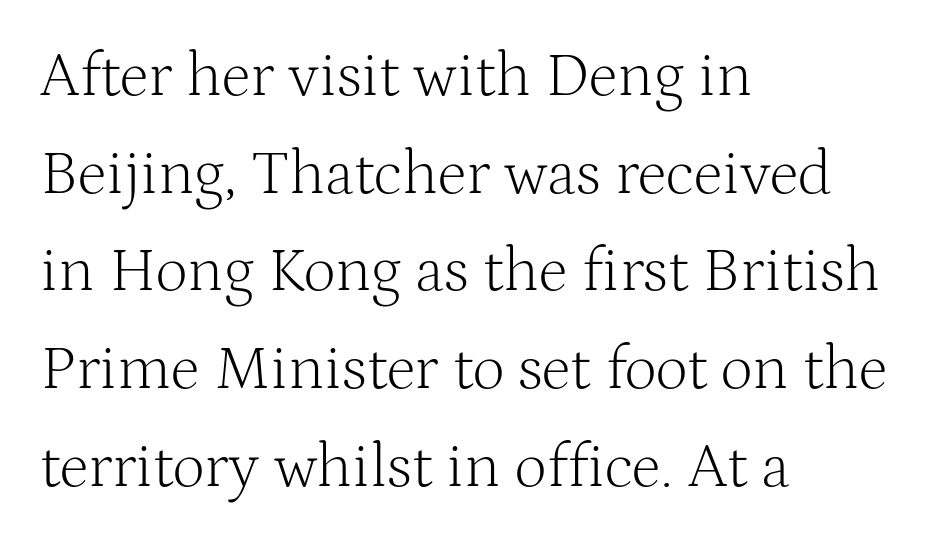
The image shows 63 px light serif type, upright; set left-aligned, normal line spacing (1.55x), normal letter spacing, not underlined; medium stroke contrast and a medium x-height.
